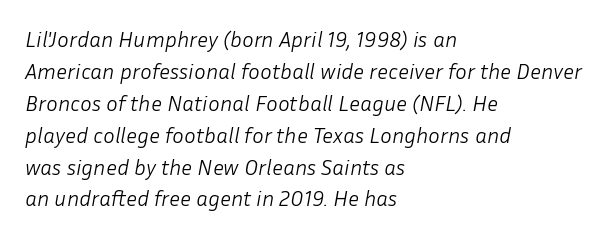
{"italic": "yes", "lean": "right", "slant_degrees": 10, "bold": "no", "underline": "no", "align": "left", "line_spacing": "normal", "line_spacing_ratio": 1.45, "letter_spacing": "normal", "letter_spacing_em": 0.0, "glyph_px": 22}
